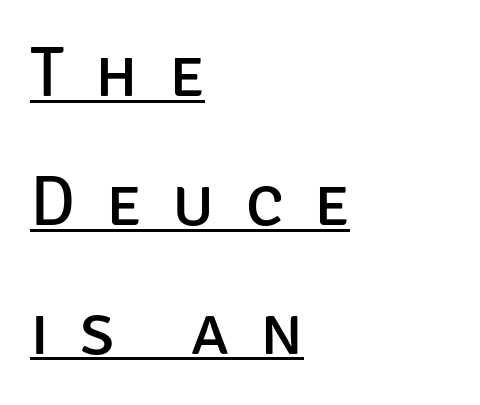
The image shows 70 px regular-weight sans-serif type, upright; set left-aligned, line spacing 1.84x, unusually wide letter spacing (+0.44 em), underlined; low stroke contrast and a large x-height.
